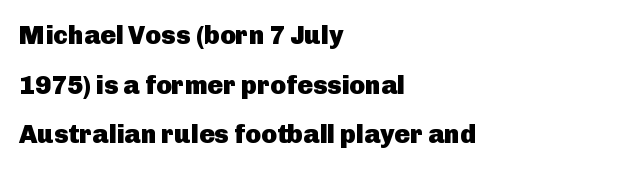
Q: Is the text bold? A: Yes.
Q: Is the text italic (slanted)? A: No, it is upright.
Q: Is the text underlined? A: No.
Q: How is the paragraph aligned? A: Left-aligned.
Q: Is the spacing between letters normal or unusually wide? A: Normal.
Q: Is the spacing between lines tight, normal or loose? A: Loose.
